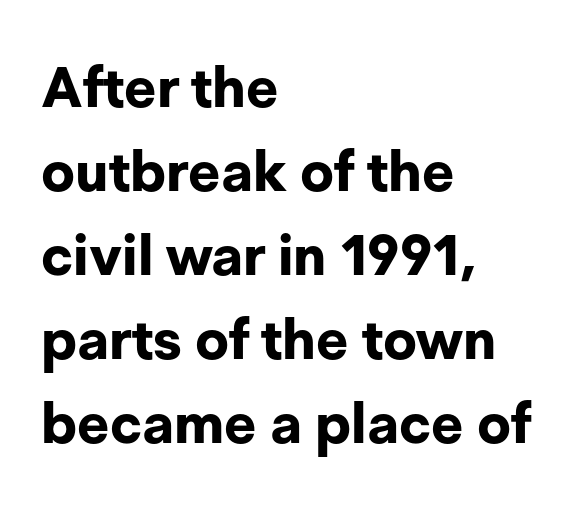
{"serif": "no", "italic": "no", "bold": "yes", "weight": "bold", "width": "normal", "stroke_contrast": "low", "x_height": "medium", "monospaced": "no", "underline": "no", "align": "left", "line_spacing": "normal", "line_spacing_ratio": 1.5, "letter_spacing": "normal", "letter_spacing_em": 0.0, "glyph_px": 56}
